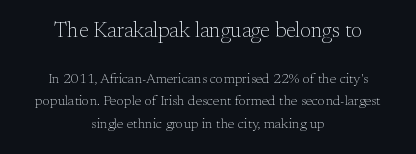
The image shows 21 px text type, upright; set centered, normal line spacing (1.62x), normal letter spacing, not underlined; the first (top) block is 1.5x larger.
